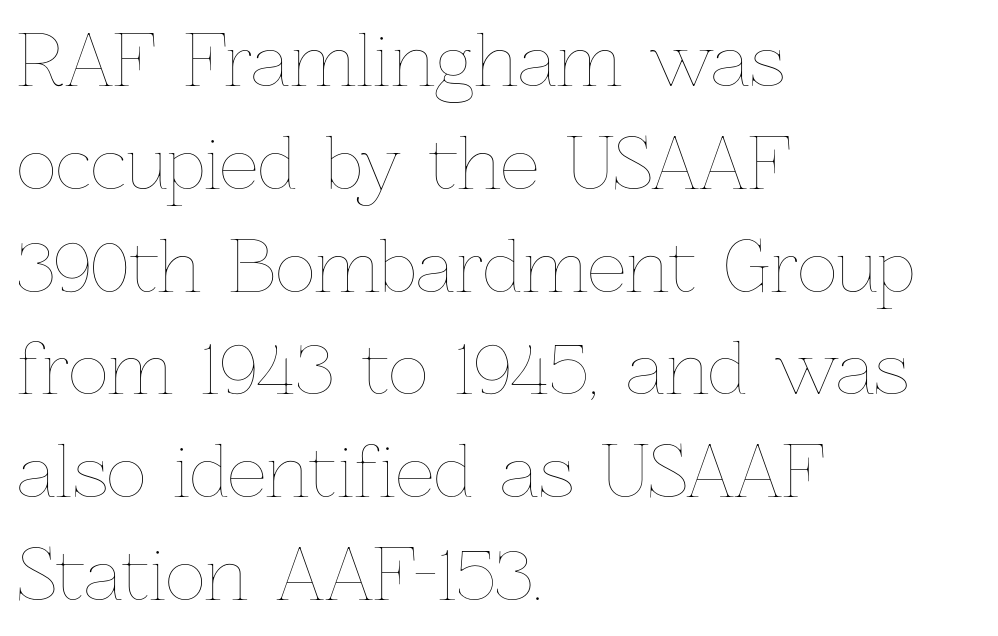
Q: Is the text bold? A: No.
Q: Is the text italic (slanted)? A: No, it is upright.
Q: Is the text underlined? A: No.
Q: How is the paragraph aligned? A: Left-aligned.
Q: Is the spacing between letters normal or unusually wide? A: Normal.
Q: Is the spacing between lines tight, normal or loose? A: Normal.
Q: Width (condensed, normal, or wide)? A: Normal.
Q: Stroke contrast? A: Low.
Q: x-height? A: Medium.
Q: Monospaced? A: No.
